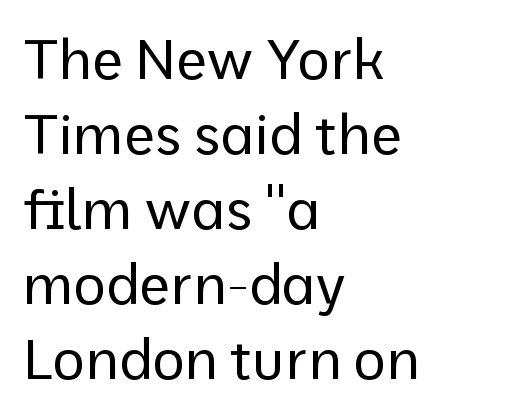
The image shows 56 px regular-weight sans-serif type, upright; set left-aligned, normal line spacing (1.34x), normal letter spacing, not underlined; low stroke contrast and a medium x-height.
